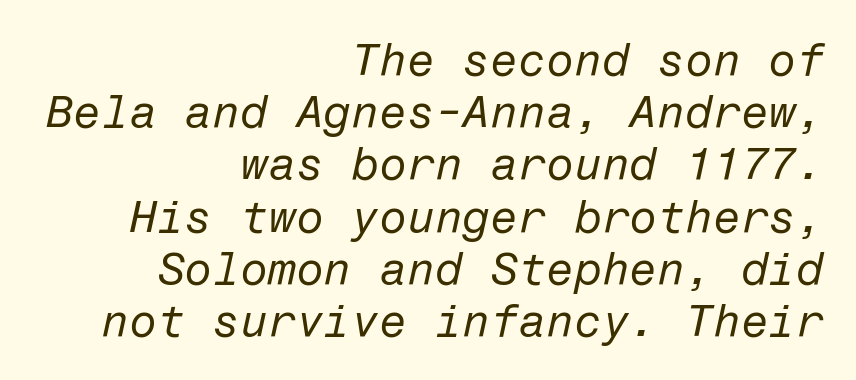
Descender tails drop into unmarked territory. A typesetter would mark this as italic. Letter spacing: default. Nothing heavy about these letters — not bold at all.
